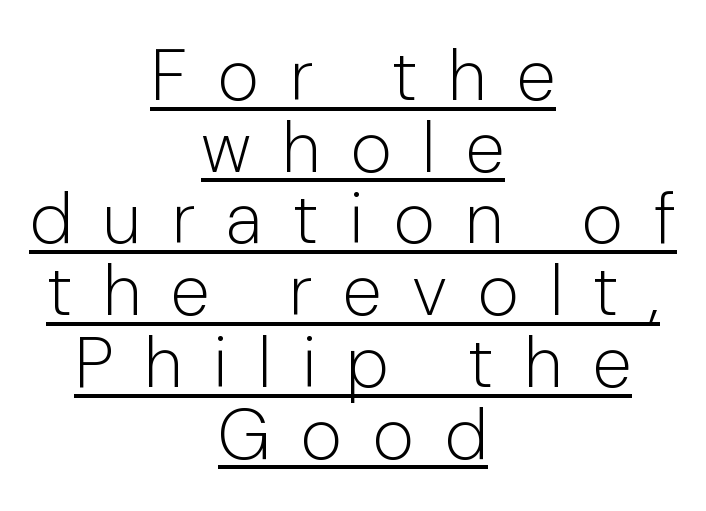
{"serif": "no", "italic": "no", "bold": "no", "weight": "light", "width": "normal", "stroke_contrast": "low", "x_height": "medium", "monospaced": "no", "underline": "yes", "align": "center", "line_spacing": "tight", "line_spacing_ratio": 1.01, "letter_spacing": "wide", "letter_spacing_em": 0.43, "glyph_px": 71}
